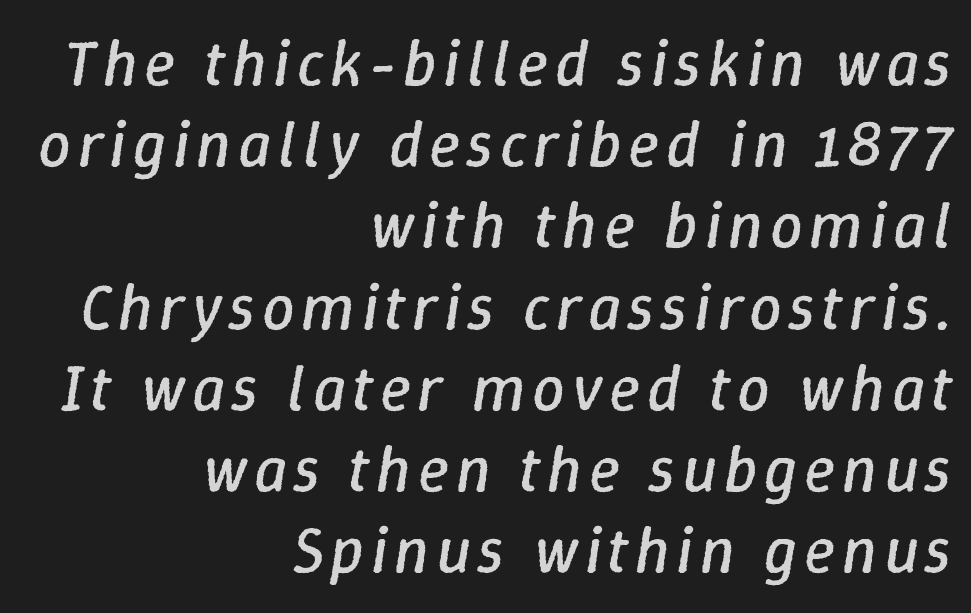
Looks like regular typesetting: each glyph gets only the width it needs. A quiet, ordinary-to-light weight characterises the typeface. Just letters on the line, the space beneath them empty. The lettering tilts uniformly, giving the passage an italic look.
